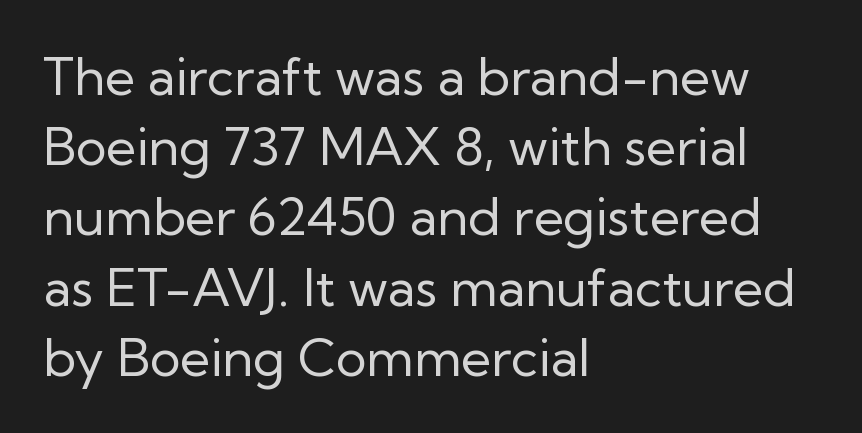
The horizontal fit of the characters is conventional and even. The space beneath each line is pristine and unruled. I'd call this a sans setting — the letters go barefoot. A roman cut, with each character standing at attention. Weight: not bold — regular or lighter. Visually the block forms a straight wall on the left and a jagged coastline on the right.
